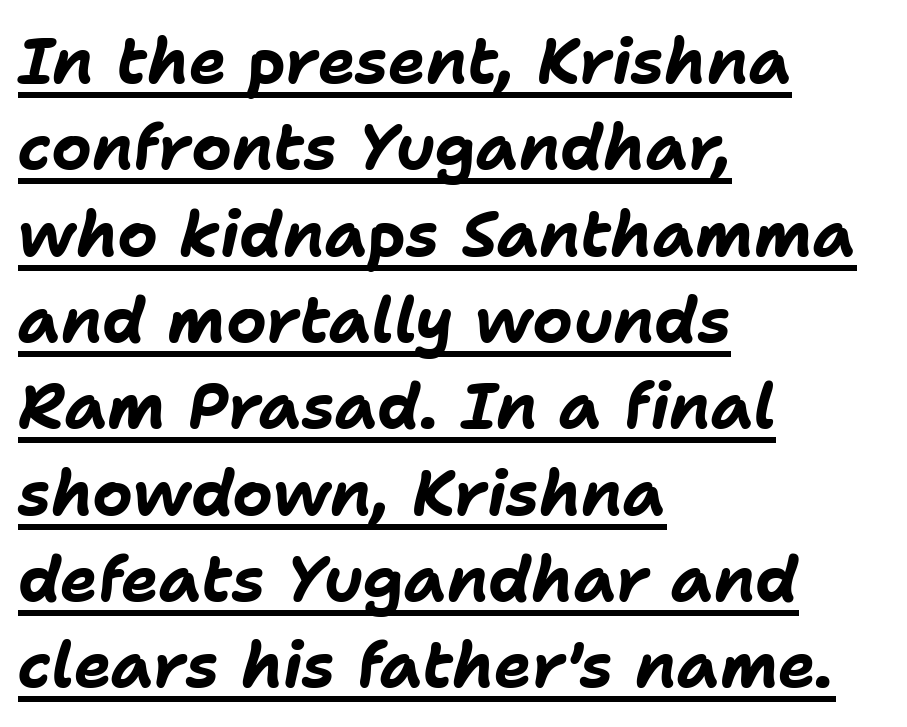
Horizontal bands of white between lines are of average thickness. Every row of glyphs begins at an identical x-position on the left. A typesetter would mark this as italic. These lines are rendered in a variable-pitch font. The face used here has the dense, thick strokes of a bold.
